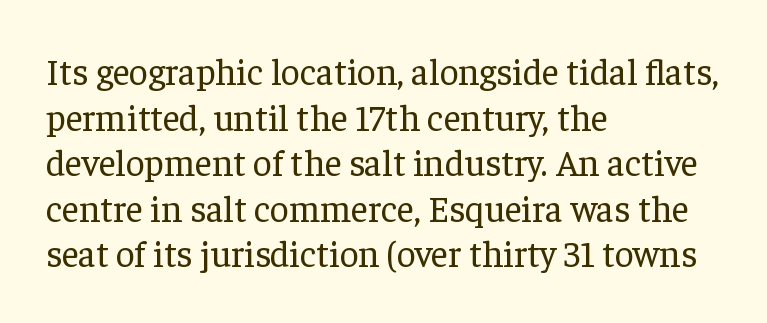
{"serif": "yes", "italic": "no", "bold": "no", "weight": "regular", "width": "normal", "stroke_contrast": "low", "x_height": "medium", "monospaced": "no", "underline": "no", "align": "left", "line_spacing_ratio": 1.23, "letter_spacing": "normal", "letter_spacing_em": 0.0, "glyph_px": 37}
